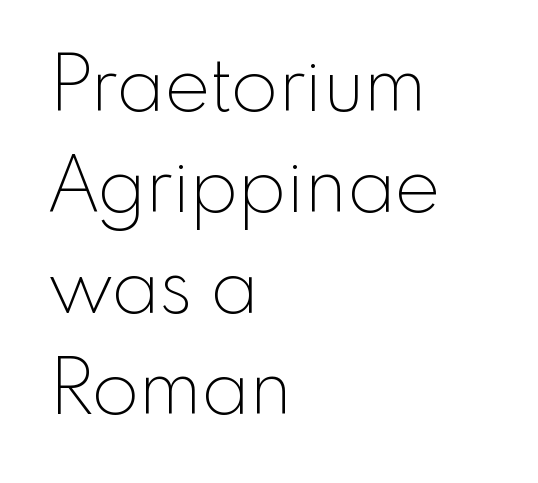
{"serif": "no", "italic": "no", "bold": "no", "weight": "thin", "width": "normal", "x_height": "small", "monospaced": "no", "underline": "no", "align": "left", "line_spacing": "normal", "line_spacing_ratio": 1.31, "letter_spacing": "normal", "letter_spacing_em": 0.0, "glyph_px": 77}
